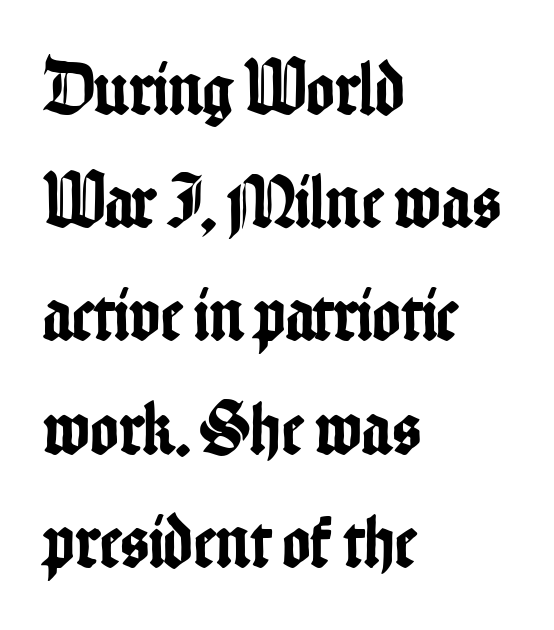
Q: Is the text italic (slanted)? A: No, it is upright.
Q: Is the typeface a serif or a sans-serif typeface? A: Sans-serif.
Q: Is the text underlined? A: No.
Q: How is the paragraph aligned? A: Left-aligned.
Q: Is the spacing between letters normal or unusually wide? A: Normal.
Q: Is the spacing between lines tight, normal or loose? A: Normal.
Q: Width (condensed, normal, or wide)? A: Condensed.
Q: Stroke contrast? A: Low.
Q: x-height? A: Medium.
Q: Monospaced? A: No.
